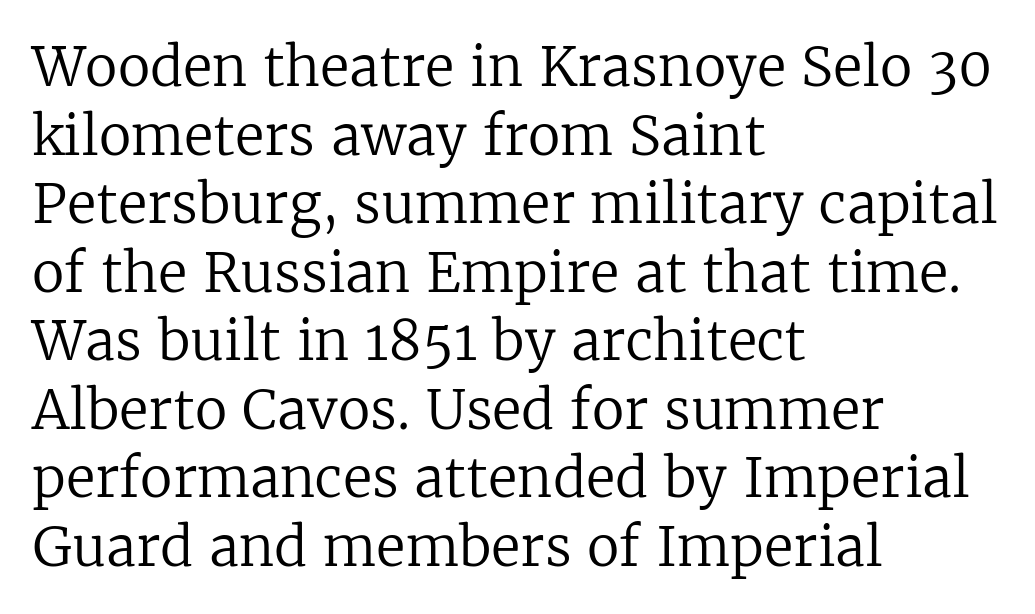
The image shows 54 px regular-weight serif type, upright; set left-aligned, normal line spacing (1.27x), normal letter spacing, not underlined; low stroke contrast and a medium x-height.
